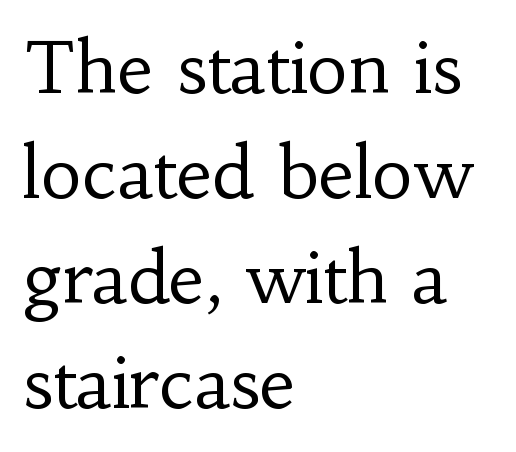
{"serif": "yes", "italic": "no", "bold": "no", "weight": "regular", "width": "normal", "stroke_contrast": "low", "x_height": "small", "monospaced": "no", "underline": "no", "align": "left", "line_spacing": "normal", "line_spacing_ratio": 1.48, "letter_spacing": "normal", "letter_spacing_em": 0.0, "glyph_px": 71}
